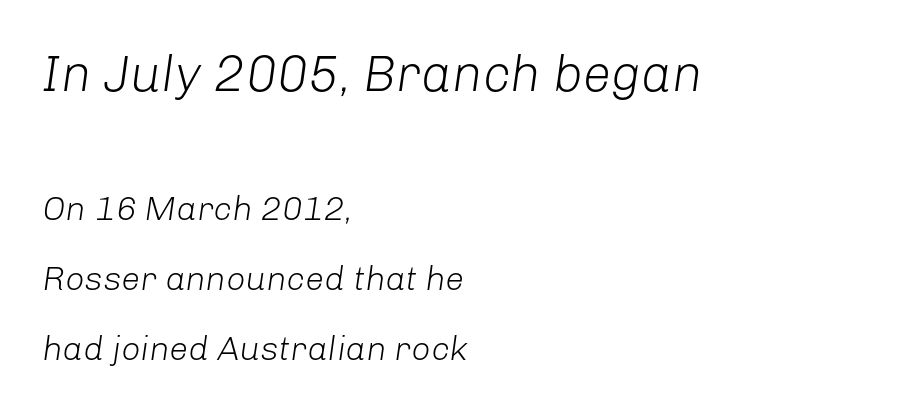
Stem width sits at or under what a default text font uses. Summary of vertical rhythm: relaxed, with wide interline spacing. Is the lower block the larger one? No — the upper block carries the bigger type. Each row of text sits above clean, open space. This sample uses an oblique cut, with every glyph tilted off the vertical.
